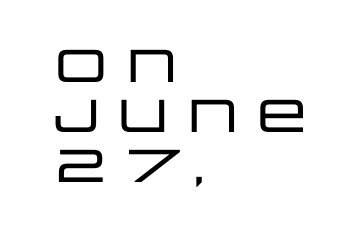
The passage shown is typed in a proportional face where columns would drift. Each new line begins almost immediately beneath the previous one. Examine the stroke ends and you'll find no serifs. Bare-footed words on every line. This sample uses plain, unmodified letter spacing.
